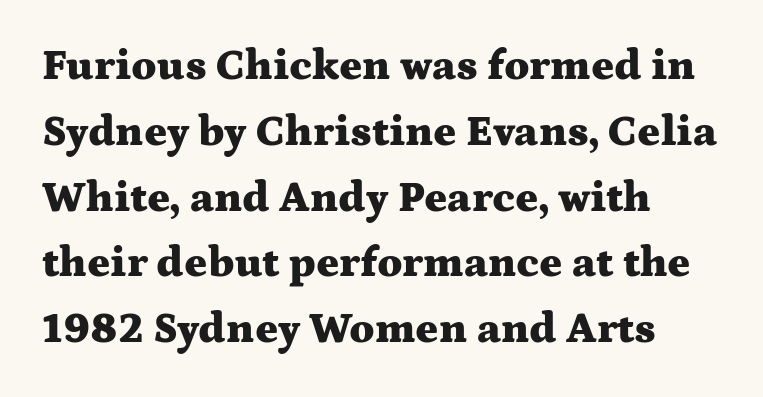
Q: Is the text bold? A: Yes.
Q: Is the text italic (slanted)? A: No, it is upright.
Q: Is the typeface a serif or a sans-serif typeface? A: Serif.
Q: Is the text underlined? A: No.
Q: How is the paragraph aligned? A: Left-aligned.
Q: Is the spacing between letters normal or unusually wide? A: Normal.
Q: Is the spacing between lines tight, normal or loose? A: Normal.
Q: Width (condensed, normal, or wide)? A: Wide.
Q: Stroke contrast? A: Medium.
Q: x-height? A: Medium.
Q: Monospaced? A: No.
